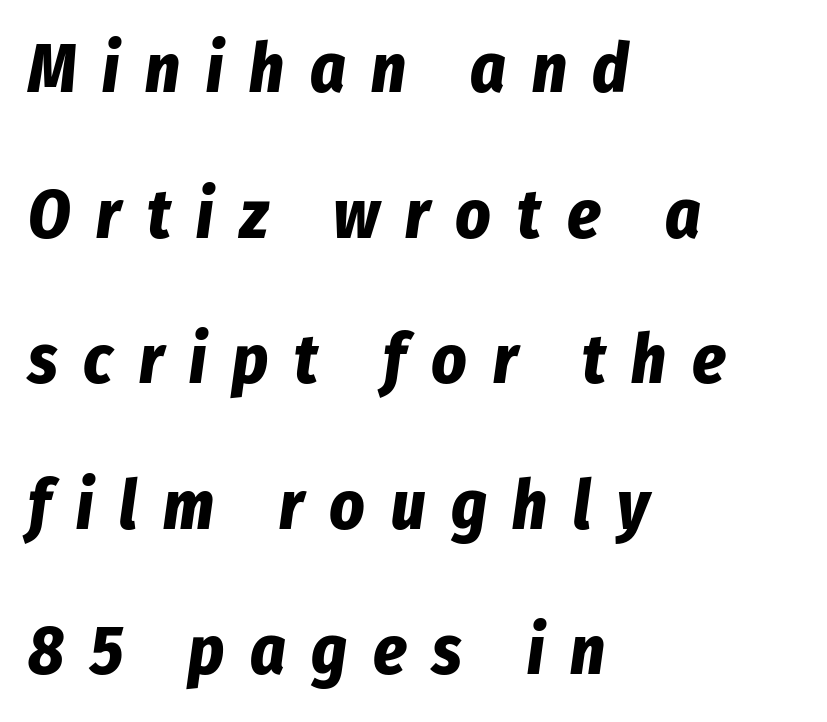
{"italic": "yes", "lean": "right", "slant_degrees": 8, "bold": "yes", "weight": "bold", "width": "condensed", "stroke_contrast": "low", "x_height": "medium", "monospaced": "no", "underline": "no", "align": "left", "line_spacing": "loose", "line_spacing_ratio": 2.14, "letter_spacing": "wide", "letter_spacing_em": 0.38, "glyph_px": 68}
